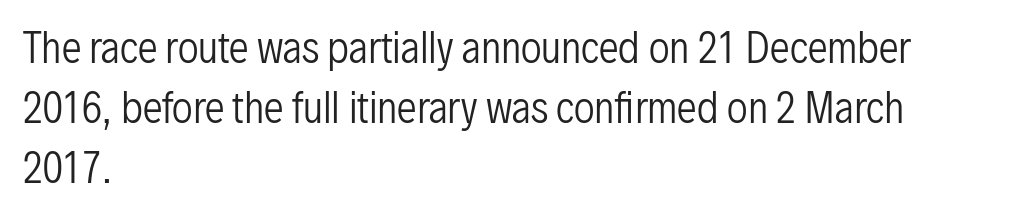
The image shows 40 px regular-weight, condensed sans-serif type, upright; set left-aligned, normal line spacing (1.5x), normal letter spacing, not underlined; low stroke contrast and a medium x-height.
